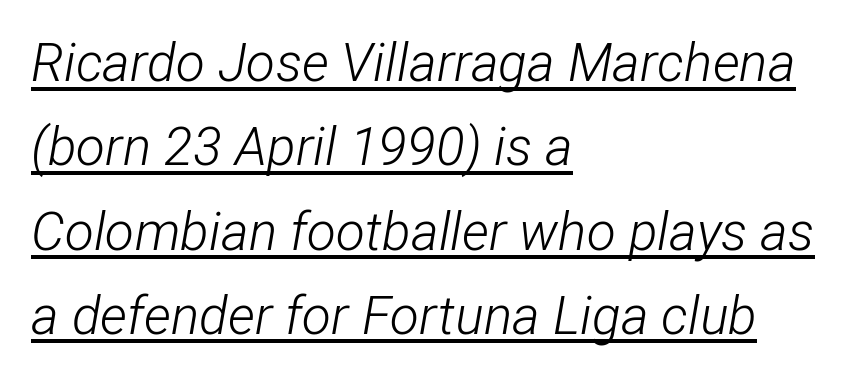
{"italic": "yes", "lean": "right", "slant_degrees": 12, "bold": "no", "weight": "light", "width": "condensed", "stroke_contrast": "low", "x_height": "medium", "monospaced": "no", "underline": "yes", "align": "left", "line_spacing": "normal", "line_spacing_ratio": 1.59, "letter_spacing": "normal", "letter_spacing_em": 0.0, "glyph_px": 53}
